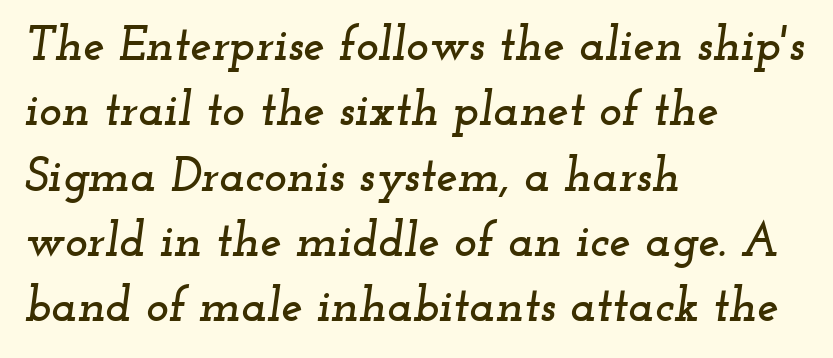
{"serif": "yes", "italic": "yes", "lean": "right", "slant_degrees": 12, "width": "wide", "stroke_contrast": "low", "x_height": "small", "monospaced": "no", "underline": "no", "align": "left", "line_spacing": "normal", "line_spacing_ratio": 1.36, "letter_spacing": "normal", "letter_spacing_em": 0.0, "glyph_px": 48}
